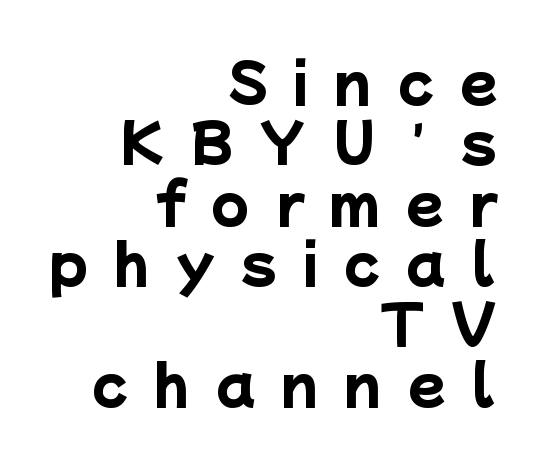
The image shows 54 px heavy sans-serif type; set right-aligned, tight line spacing (1.12x), unusually wide letter spacing (+0.49 em), not underlined; low stroke contrast and a medium x-height.
